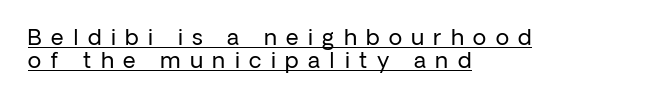
The image shows 22 px text type, upright; set left-aligned, tight line spacing (1.03x), unusually wide letter spacing (+0.43 em), underlined.
